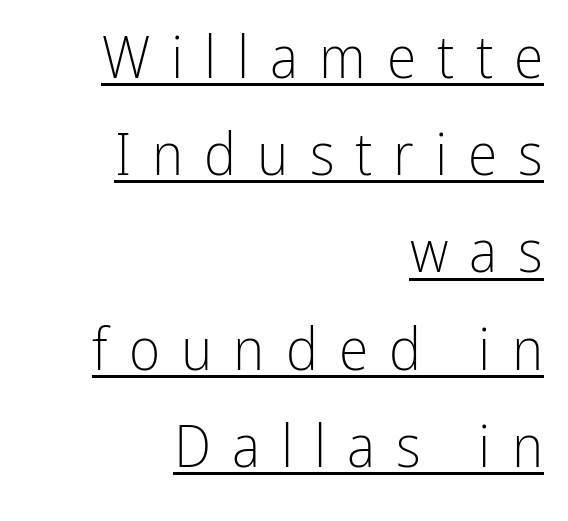
On a weight scale, this lands at 450 or below. Right-aligned paragraph, ragged on the left. The glyphs in this specimen are sans serif. Upright lettering throughout.
